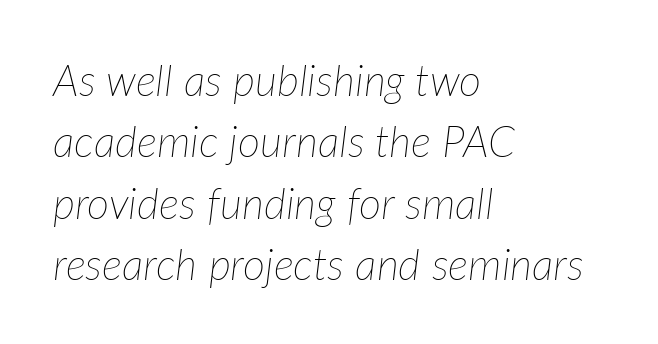
The image shows 43 px thin type, italic (leaning right); set left-aligned, normal line spacing (1.43x), normal letter spacing, not underlined; low stroke contrast and a medium x-height.
